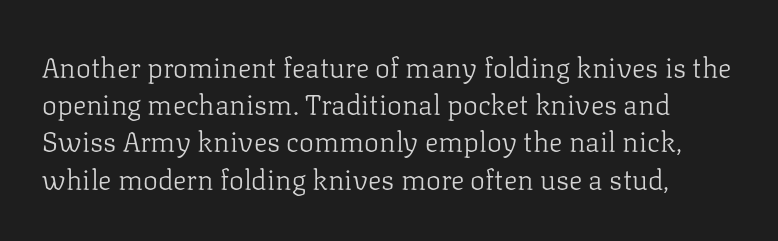
The image shows 28 px light serif type, upright; set normal line spacing (1.33x), normal letter spacing, not underlined; low stroke contrast and a medium x-height.
